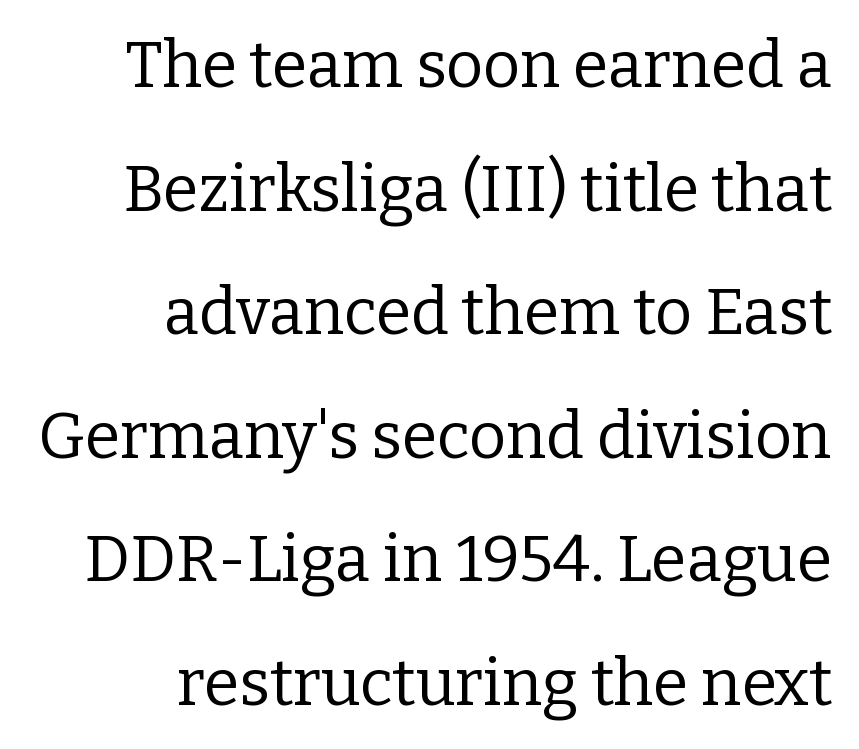
Q: Is the text bold? A: No.
Q: Is the text italic (slanted)? A: No, it is upright.
Q: Is the typeface a serif or a sans-serif typeface? A: Serif.
Q: Is the text underlined? A: No.
Q: How is the paragraph aligned? A: Right-aligned.
Q: Is the spacing between letters normal or unusually wide? A: Normal.
Q: Is the spacing between lines tight, normal or loose? A: Loose.
Q: Width (condensed, normal, or wide)? A: Normal.
Q: Stroke contrast? A: Low.
Q: x-height? A: Medium.
Q: Monospaced? A: No.
